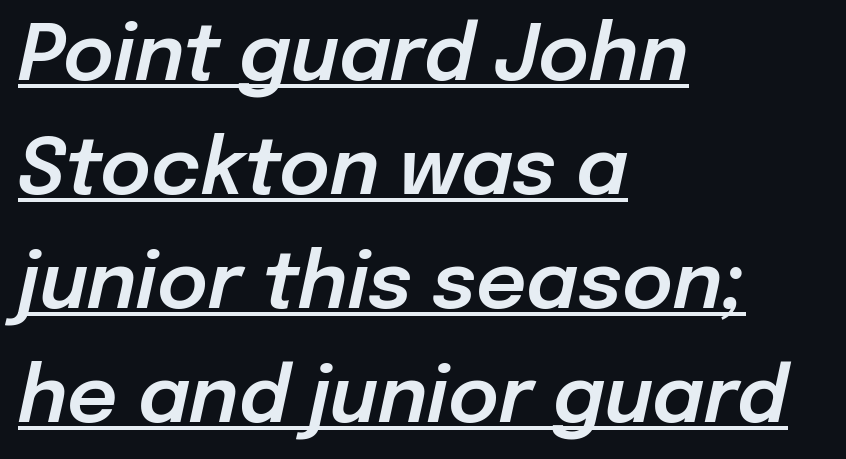
Q: Is the text italic (slanted)? A: Yes, it leans right by about 12 degrees.
Q: Is the text underlined? A: Yes.
Q: How is the paragraph aligned? A: Left-aligned.
Q: Is the spacing between letters normal or unusually wide? A: Normal.
Q: Is the spacing between lines tight, normal or loose? A: Normal.
Q: Width (condensed, normal, or wide)? A: Normal.
Q: Stroke contrast? A: Low.
Q: x-height? A: Medium.
Q: Monospaced? A: No.
